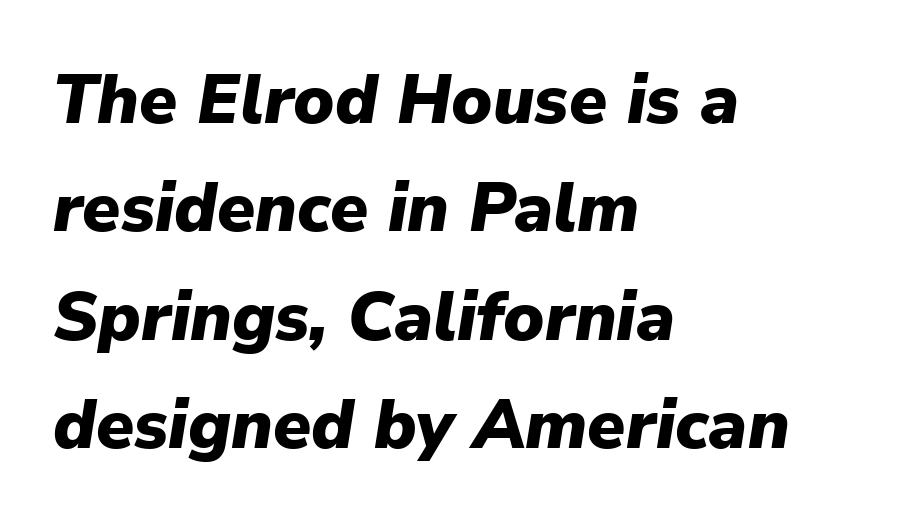
The space beneath each line is pristine and unruled. Slant detected: the letters are inclined. Whoever set this chose a conventional vertical rhythm. Caption: standard tracking, unaltered. The paragraph has a hard left edge and a soft right edge. Is this a fixed-width face? No — the glyphs have proportional, varying widths.
